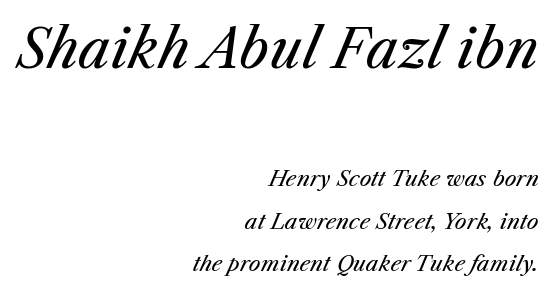
Visually, the top section dominates because its glyphs are scaled up. The passage shown is not underscored anywhere. The cut favours lightness, reaching ordinary text weight at its darkest. Varying glyph widths throughout — classic text-font behaviour.
